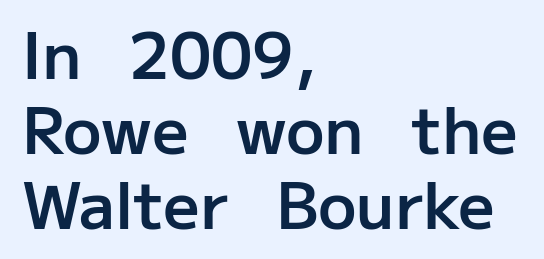
The image shows 64 px semibold sans-serif type, upright; set left-aligned, line spacing 1.17x, normal letter spacing, not underlined; low stroke contrast and a medium x-height.
